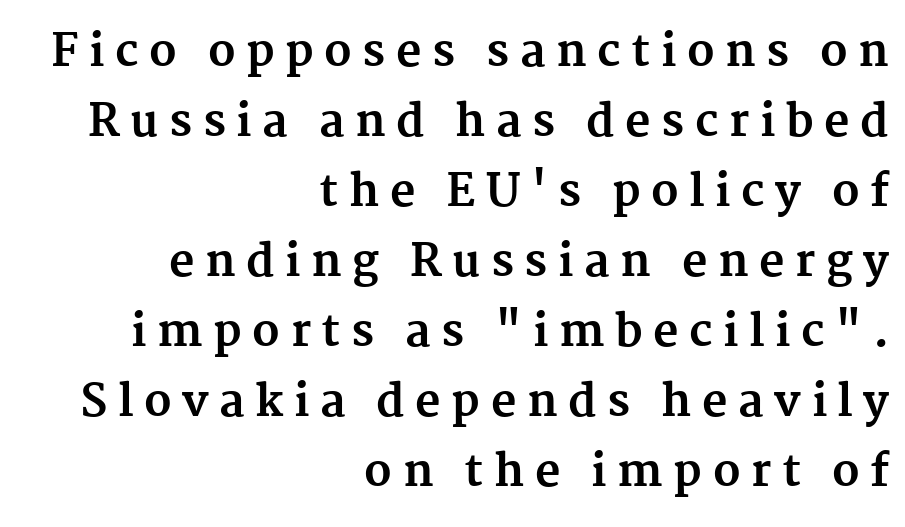
{"serif": "yes", "italic": "no", "bold": "yes", "weight": "bold", "width": "normal", "stroke_contrast": "medium", "x_height": "medium", "monospaced": "no", "underline": "no", "align": "right", "line_spacing": "normal", "line_spacing_ratio": 1.59, "letter_spacing": "wide", "letter_spacing_em": 0.24, "glyph_px": 44}
